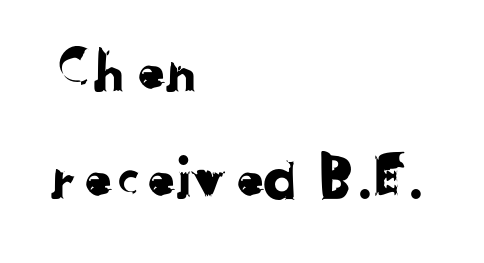
The image shows 57 px sans-serif type; set left-aligned, line spacing 1.87x, normal letter spacing, not underlined; low stroke contrast and a medium x-height.
